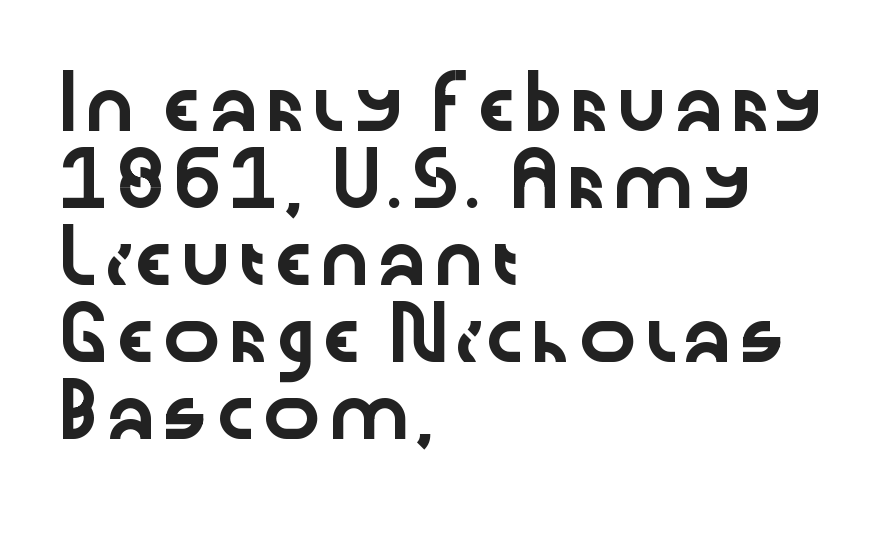
{"serif": "no", "italic": "no", "width": "wide", "stroke_contrast": "low", "x_height": "medium", "monospaced": "no", "underline": "no", "align": "left", "line_spacing": "normal", "line_spacing_ratio": 1.57, "letter_spacing": "normal", "letter_spacing_em": 0.0, "glyph_px": 49}
